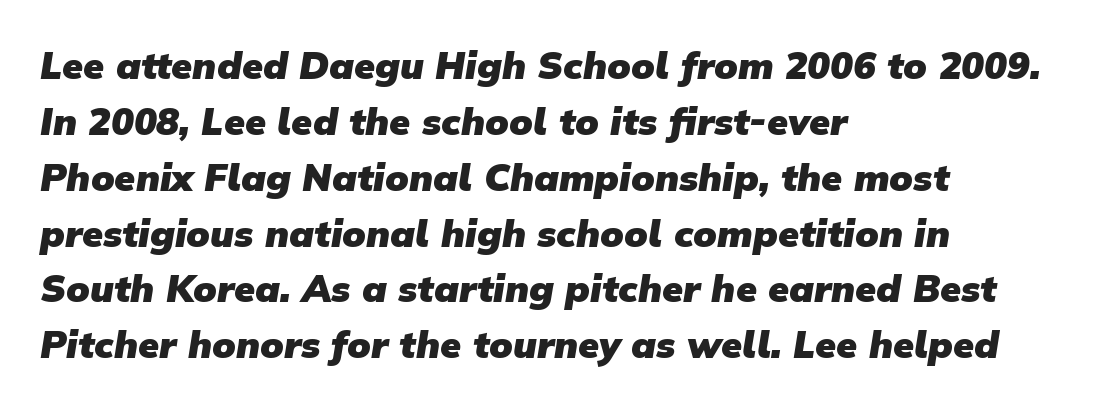
Teacher's note: observe the even left margin — that is flush-left alignment. A full-strength bold gives these letters their thick strokes. No extra tracking has been applied to these lines. Vertically, the passage feels balanced, rows spaced as you'd expect. Observe the absence of serifs on each vertical stroke in this sample. The passage shown is typed in a proportional face where columns would drift.
